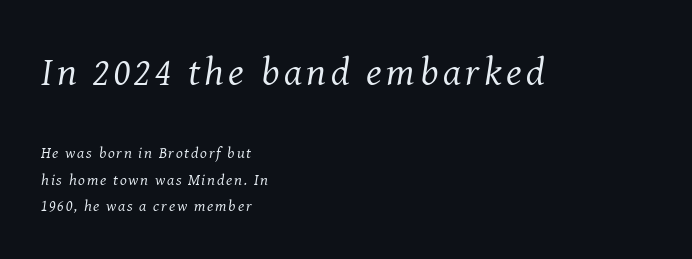
The image shows 40 px regular-weight serif type, italic (leaning right); set left-aligned, normal line spacing (1.67x), not underlined; the first (top) block is 2.5x larger; medium stroke contrast and a medium x-height.
